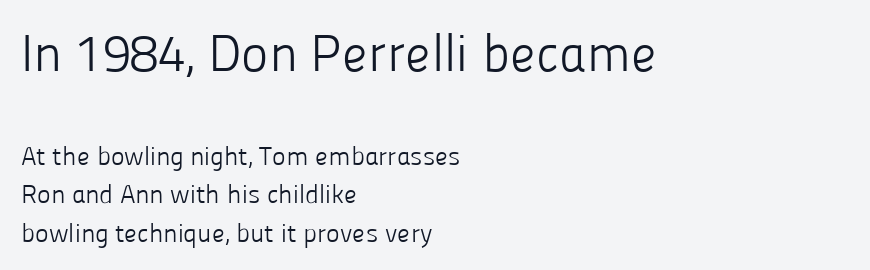
The letters sit at their default tracking, neither squeezed nor spread. The passage shown is typed in a proportional face where columns would drift. The rendering shows plain stroke endings on the letterforms — a sans-serif design. No letter is thick-stroked: the sample isn't bold. Honestly, there is no underline to notice here at all. Characters remain perfectly vertical along every line.
